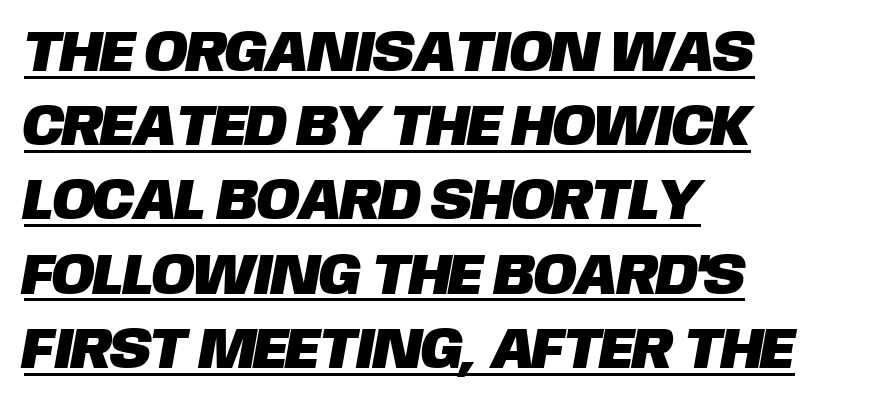
Q: Is the typeface a serif or a sans-serif typeface? A: Sans-serif.
Q: Is the text underlined? A: Yes.
Q: How is the paragraph aligned? A: Left-aligned.
Q: Is the spacing between letters normal or unusually wide? A: Normal.
Q: Is the spacing between lines tight, normal or loose? A: Normal.
Q: Width (condensed, normal, or wide)? A: Normal.
Q: Stroke contrast? A: Low.
Q: x-height? A: Large.
Q: Monospaced? A: No.
